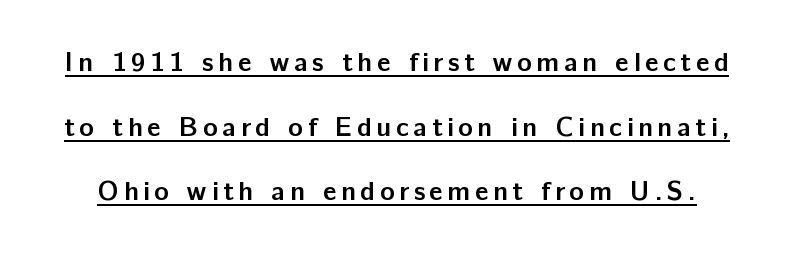
The image shows 27 px bold type, upright; set loose line spacing (2.39x), underlined.
